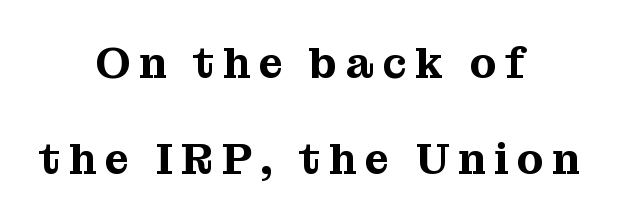
Words appear elongated and porous because spacing is wide. This sample is center-justified, so both line endings float freely. The leading is generous, giving the passage an open texture. Decoration check: the copy has no underline.
